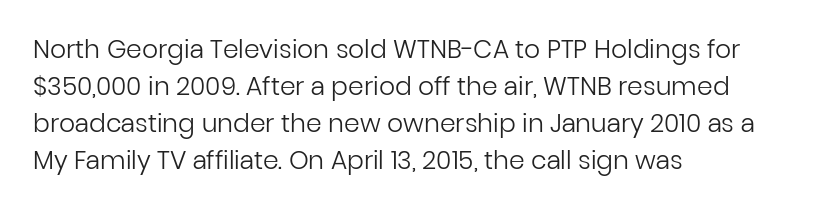
{"italic": "no", "bold": "no", "underline": "no", "align": "left", "line_spacing": "normal", "line_spacing_ratio": 1.48, "letter_spacing": "normal", "letter_spacing_em": 0.0, "glyph_px": 25}
